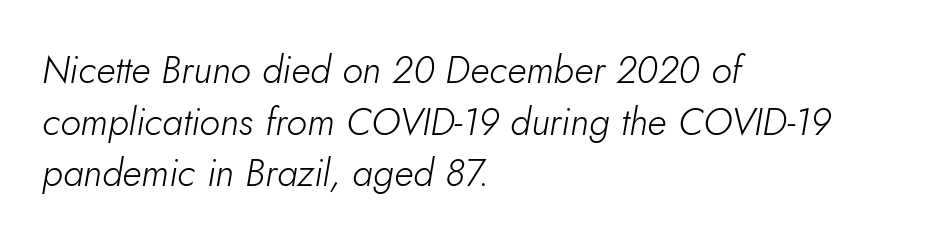
Words appear dense and cohesive because spacing is normal. The specimen reads as italic at a glance. In terms of leading, this rendering sits right in the middle. Think of a printed novel: that variable character pitch is what you see here. Weight class: somewhere from thin through regular. Any mark beneath the type? The region is blank.
